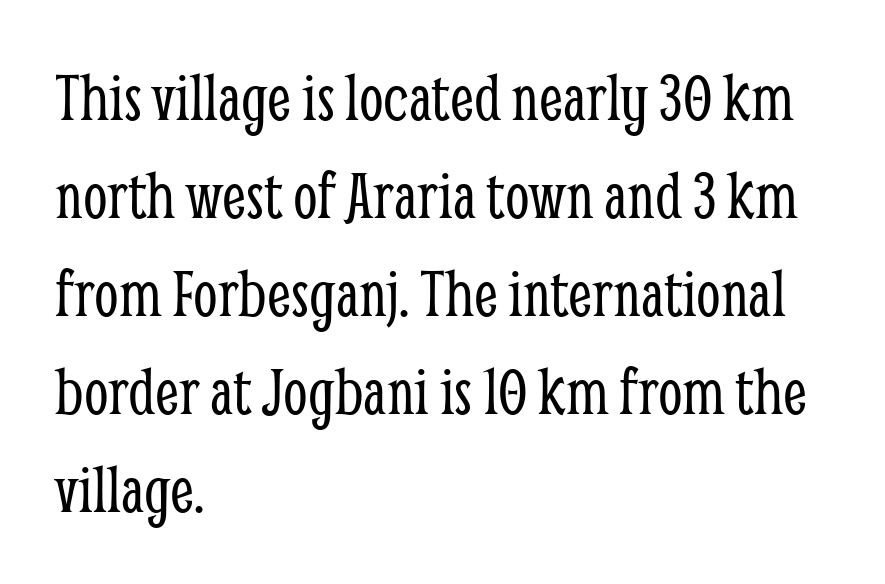
The image shows 70 px light, condensed serif type, upright; set left-aligned, normal line spacing (1.4x), normal letter spacing, not underlined; low stroke contrast and a medium x-height.
